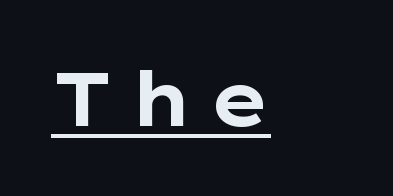
{"serif": "no", "italic": "no", "bold": "yes", "weight": "bold", "width": "wide", "stroke_contrast": "low", "x_height": "medium", "monospaced": "no", "underline": "yes", "letter_spacing": "wide", "letter_spacing_em": 0.2, "glyph_px": 75}
